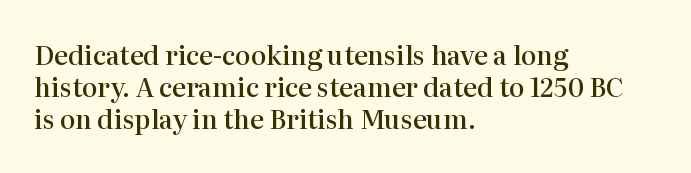
Q: Is the text bold? A: Semi-bold.
Q: Is the text italic (slanted)? A: No, it is upright.
Q: Is the text underlined? A: No.
Q: How is the paragraph aligned? A: Left-aligned.
Q: Is the spacing between letters normal or unusually wide? A: Normal.
